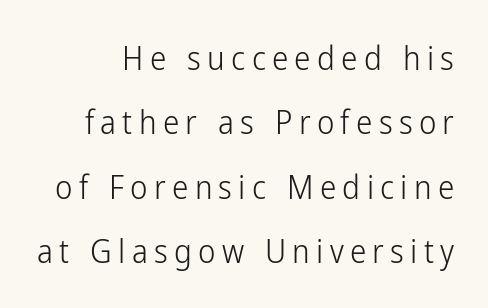
{"serif": "no", "italic": "no", "bold": "no", "weight": "light", "width": "condensed", "stroke_contrast": "low", "x_height": "medium", "monospaced": "no", "underline": "no", "line_spacing": "loose", "line_spacing_ratio": 1.95, "glyph_px": 33}
